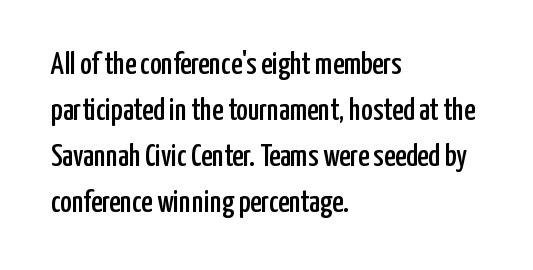
The image shows 31 px condensed sans-serif type, upright; set left-aligned, normal line spacing (1.48x), normal letter spacing, not underlined; low stroke contrast and a medium x-height.
